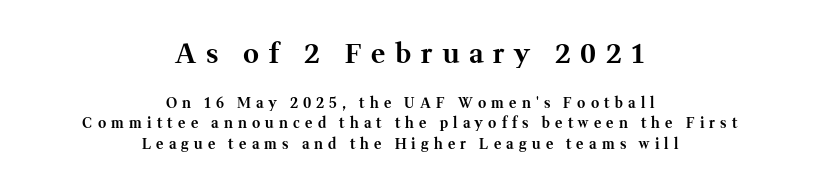
The image shows 27 px bold type, upright; set centered, normal line spacing (1.46x), unusually wide letter spacing (+0.37 em), not underlined; the first (top) block is 1.93x larger.
